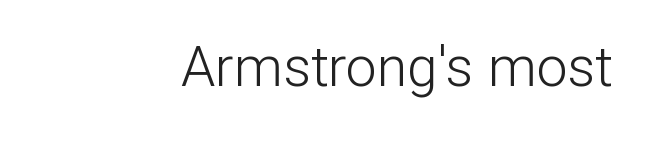
The image shows 55 px light sans-serif type, upright; set right-aligned, normal letter spacing, not underlined; low stroke contrast and a medium x-height.
